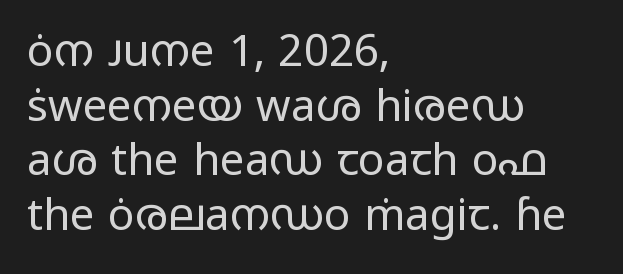
Q: Is the text bold? A: No.
Q: Is the text italic (slanted)? A: No, it is upright.
Q: Is the typeface a serif or a sans-serif typeface? A: Sans-serif.
Q: Is the text underlined? A: No.
Q: How is the paragraph aligned? A: Left-aligned.
Q: Is the spacing between letters normal or unusually wide? A: Normal.
Q: Width (condensed, normal, or wide)? A: Wide.
Q: Stroke contrast? A: Low.
Q: x-height? A: Medium.
Q: Monospaced? A: No.
